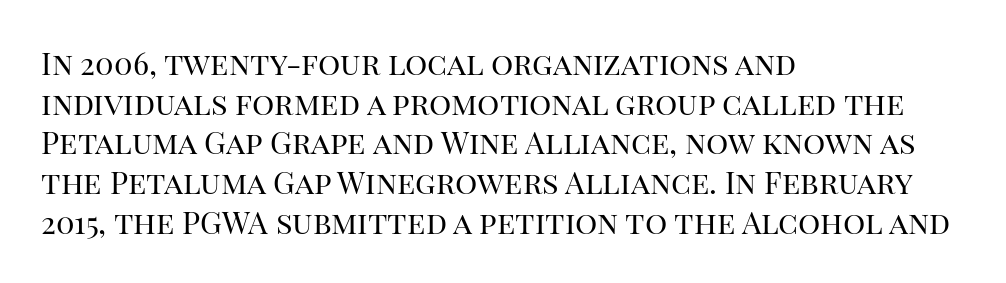
Q: Is the text bold? A: No.
Q: Is the text italic (slanted)? A: No, it is upright.
Q: Is the typeface a serif or a sans-serif typeface? A: Serif.
Q: Is the text underlined? A: No.
Q: How is the paragraph aligned? A: Left-aligned.
Q: Is the spacing between letters normal or unusually wide? A: Normal.
Q: Is the spacing between lines tight, normal or loose? A: Normal.
Q: Width (condensed, normal, or wide)? A: Normal.
Q: Stroke contrast? A: High.
Q: x-height? A: Large.
Q: Monospaced? A: No.
